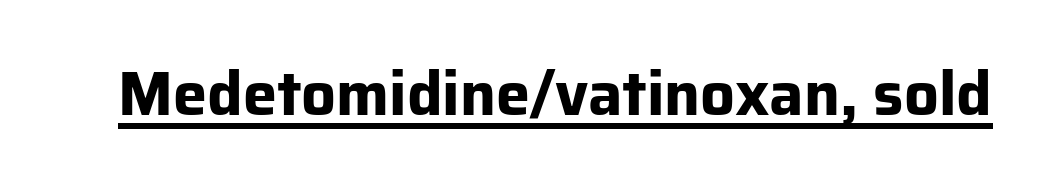
Q: Is the text bold? A: Yes.
Q: Is the text italic (slanted)? A: No, it is upright.
Q: Is the typeface a serif or a sans-serif typeface? A: Sans-serif.
Q: Is the text underlined? A: Yes.
Q: Is the spacing between letters normal or unusually wide? A: Normal.
Q: Width (condensed, normal, or wide)? A: Normal.
Q: Stroke contrast? A: Low.
Q: x-height? A: Medium.
Q: Monospaced? A: No.
